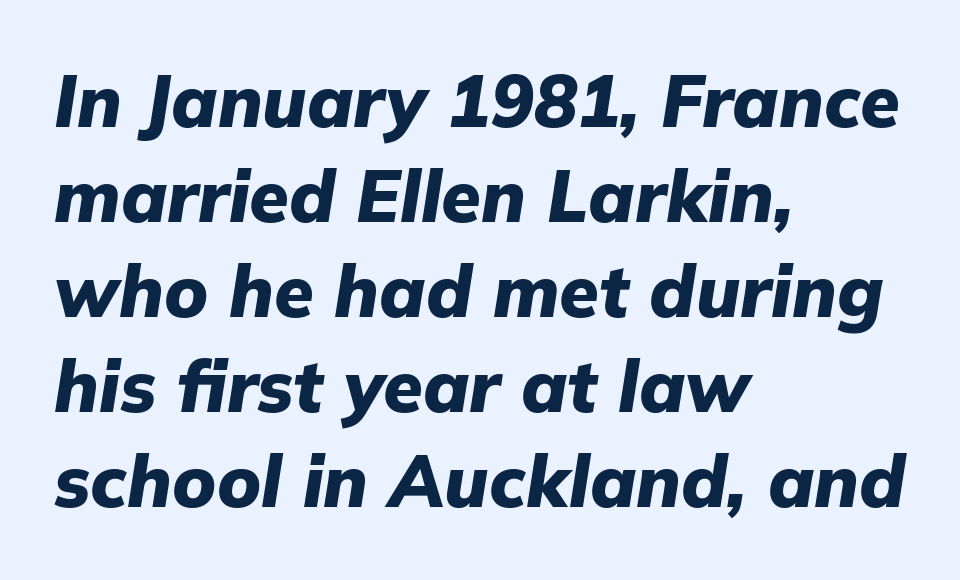
{"italic": "yes", "lean": "right", "slant_degrees": 9, "bold": "yes", "weight": "heavy", "width": "normal", "stroke_contrast": "low", "x_height": "medium", "monospaced": "no", "underline": "no", "align": "left", "line_spacing": "normal", "line_spacing_ratio": 1.32, "letter_spacing": "normal", "letter_spacing_em": 0.0, "glyph_px": 72}
